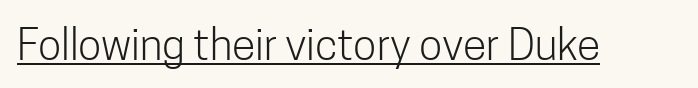
{"serif": "no", "italic": "no", "bold": "no", "weight": "light", "width": "condensed", "stroke_contrast": "low", "x_height": "medium", "monospaced": "no", "underline": "yes", "letter_spacing": "normal", "letter_spacing_em": 0.0, "glyph_px": 43}
